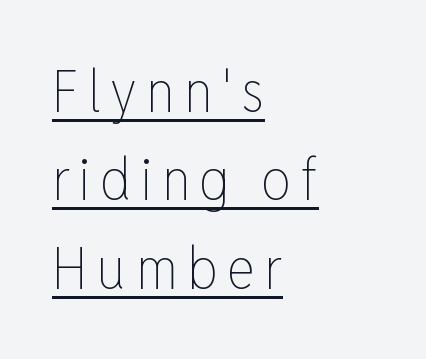
The vertical gap from one line to the next is medium. Counters stay open thanks to moderate or lighter strokes. Looks like someone drew a line under every word here. Does the lettering tilt? It doesn't — this is upright. Alignment: flush left. The face used here is proportionally spaced, like ordinary book or web type.
